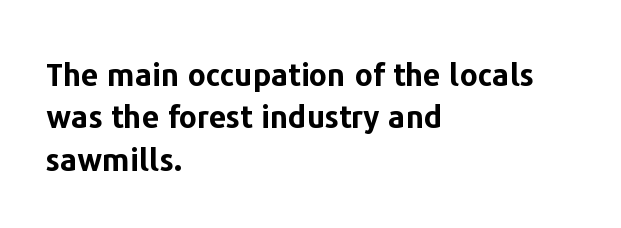
Q: Is the text bold? A: Yes.
Q: Is the text italic (slanted)? A: No, it is upright.
Q: Is the typeface a serif or a sans-serif typeface? A: Sans-serif.
Q: Is the text underlined? A: No.
Q: How is the paragraph aligned? A: Left-aligned.
Q: Is the spacing between letters normal or unusually wide? A: Normal.
Q: Is the spacing between lines tight, normal or loose? A: Normal.
Q: Width (condensed, normal, or wide)? A: Normal.
Q: Stroke contrast? A: Low.
Q: x-height? A: Medium.
Q: Monospaced? A: No.
